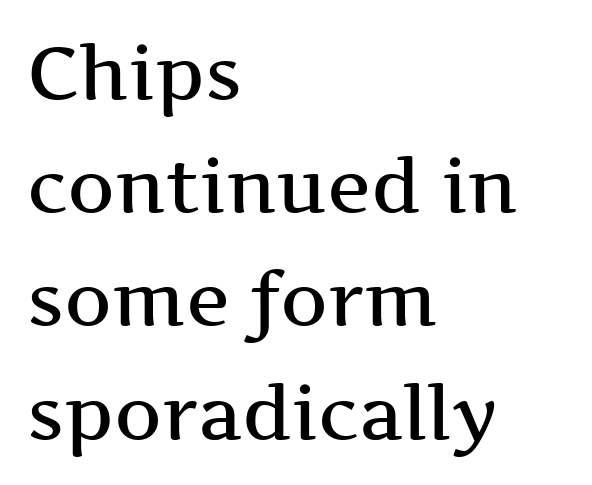
{"serif": "yes", "italic": "no", "bold": "semi", "weight": "semibold", "width": "wide", "stroke_contrast": "medium", "x_height": "medium", "monospaced": "no", "underline": "no", "align": "left", "line_spacing": "normal", "line_spacing_ratio": 1.53, "letter_spacing": "normal", "letter_spacing_em": 0.0, "glyph_px": 74}
